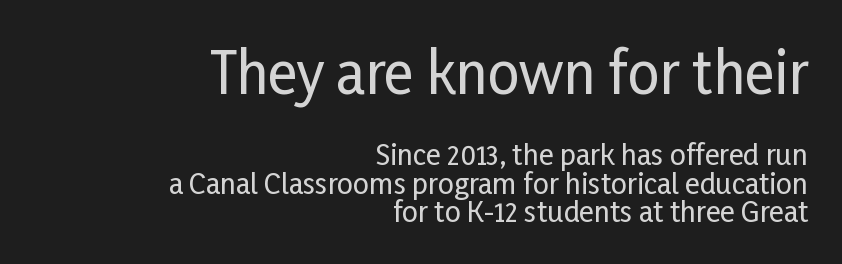
Examine the stroke ends and you'll find no serifs. Line endings align vertically; line beginnings do not. Rows of type sit shoulder to shoulder in the vertical direction. Descenders hang freely into open space. The passage shown begins with its larger block and ends with its smaller one. It's the straight-up-and-down kind of type.
